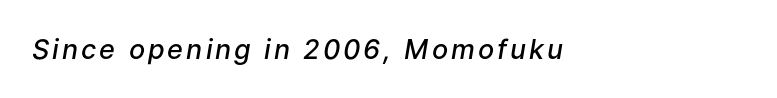
{"italic": "yes", "lean": "right", "slant_degrees": 9, "bold": "semi", "underline": "no", "align": "left", "glyph_px": 27}
